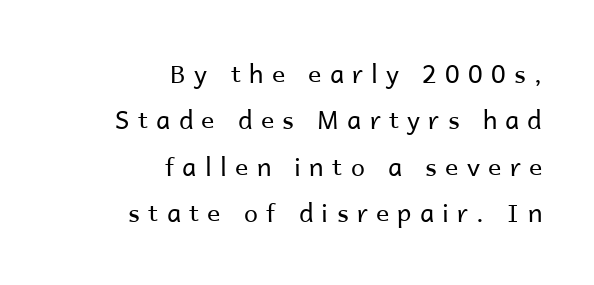
Q: Is the text bold? A: No.
Q: Is the text italic (slanted)? A: No, it is upright.
Q: Is the text underlined? A: No.
Q: How is the paragraph aligned? A: Right-aligned.
Q: Is the spacing between letters normal or unusually wide? A: Unusually wide.
